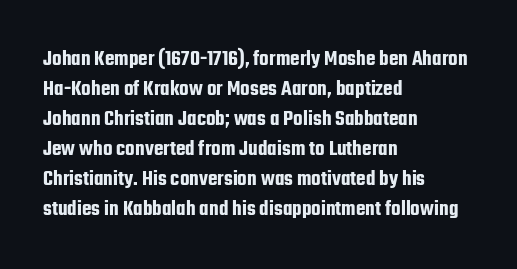
Q: Is the text italic (slanted)? A: No, it is upright.
Q: Is the text underlined? A: No.
Q: How is the paragraph aligned? A: Left-aligned.
Q: Is the spacing between letters normal or unusually wide? A: Normal.
Q: Is the spacing between lines tight, normal or loose? A: Normal.
